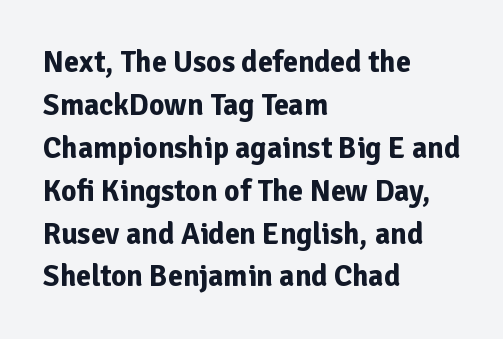
Q: Is the text bold? A: Yes.
Q: Is the text italic (slanted)? A: No, it is upright.
Q: Is the typeface a serif or a sans-serif typeface? A: Sans-serif.
Q: Is the text underlined? A: No.
Q: How is the paragraph aligned? A: Left-aligned.
Q: Is the spacing between letters normal or unusually wide? A: Normal.
Q: Is the spacing between lines tight, normal or loose? A: Normal.
Q: Width (condensed, normal, or wide)? A: Normal.
Q: Stroke contrast? A: Low.
Q: x-height? A: Medium.
Q: Monospaced? A: No.
